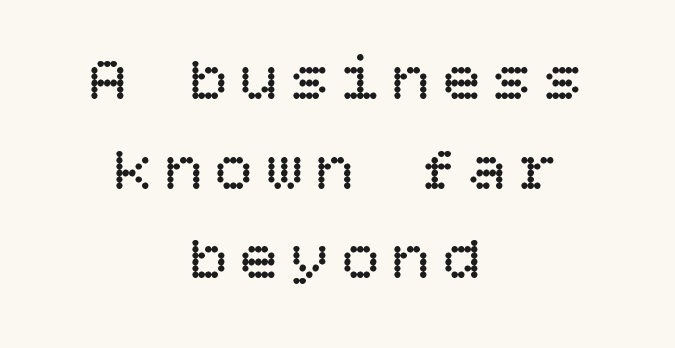
Q: Is the text bold? A: No.
Q: Is the text italic (slanted)? A: No, it is upright.
Q: Is the text underlined? A: No.
Q: How is the paragraph aligned? A: Centered.
Q: Is the spacing between lines tight, normal or loose? A: Normal.
Q: Width (condensed, normal, or wide)? A: Normal.
Q: Stroke contrast? A: Low.
Q: x-height? A: Large.
